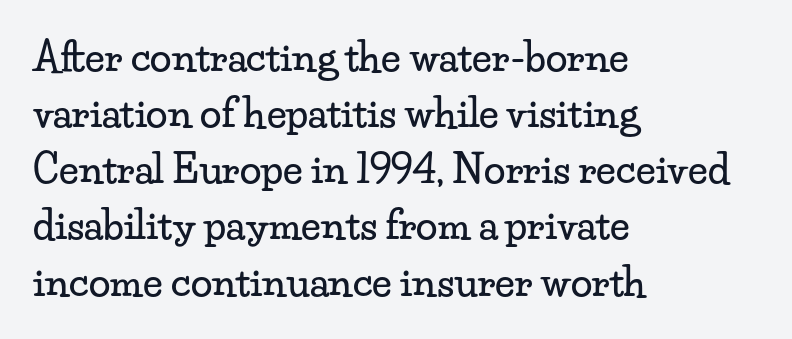
The image shows 39 px wide serif type, upright; set left-aligned, normal line spacing (1.44x), normal letter spacing, not underlined; low stroke contrast and a small x-height.
